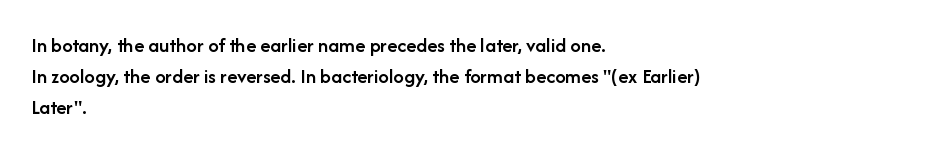
Q: Is the text bold? A: Semi-bold.
Q: Is the text italic (slanted)? A: No, it is upright.
Q: Is the text underlined? A: No.
Q: How is the paragraph aligned? A: Left-aligned.
Q: Is the spacing between letters normal or unusually wide? A: Normal.
Q: Is the spacing between lines tight, normal or loose? A: Normal.
